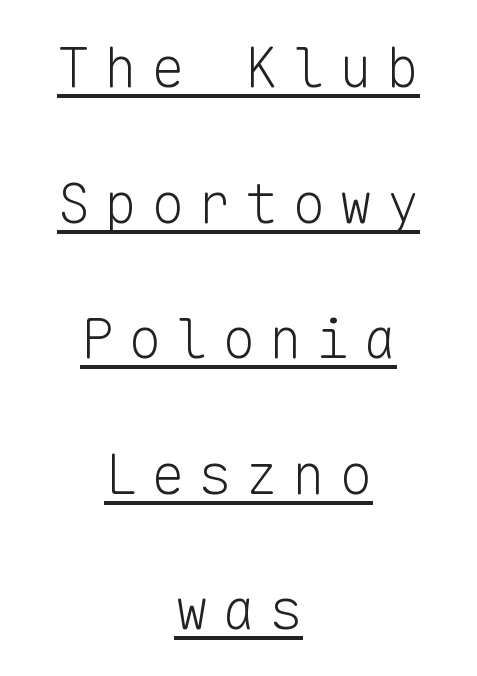
Compared with a typical body face, this is equally light or lighter still. Horizontally, the lines are justified to the midpoint only. The passage shown is underscored from start to finish. The lettering holds an erect, upright posture throughout.
